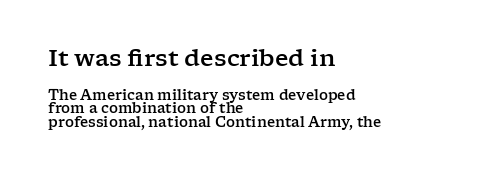
Rule under the text: the space is simply empty. The horizontal fit of the characters is conventional and even. Characters remain perfectly vertical along every line. These lines stack with their left ends in a neat column. Interline gaps are noticeably narrow in this sample. This layout puts the oversized block above and the modest block below.
